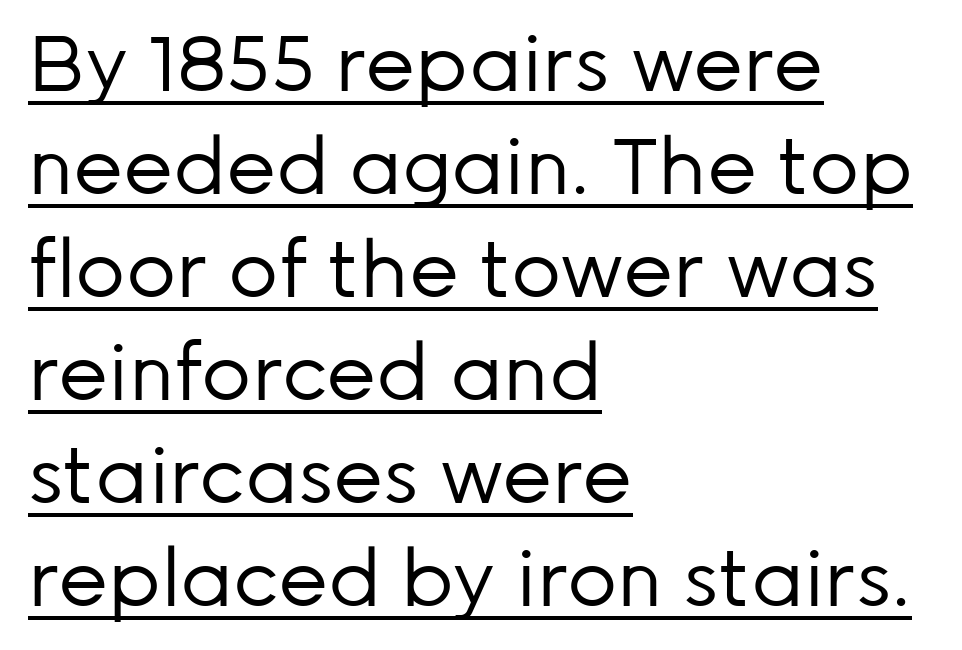
A typesetter would call this zero additional tracking. Tall strokes in this sample are plumb rather than angled. Students, observe: this is what conventionally led text looks like. You could not count columns in this text — the font is proportionally spaced. The passage is arranged the way most books set body copy — flush left.
